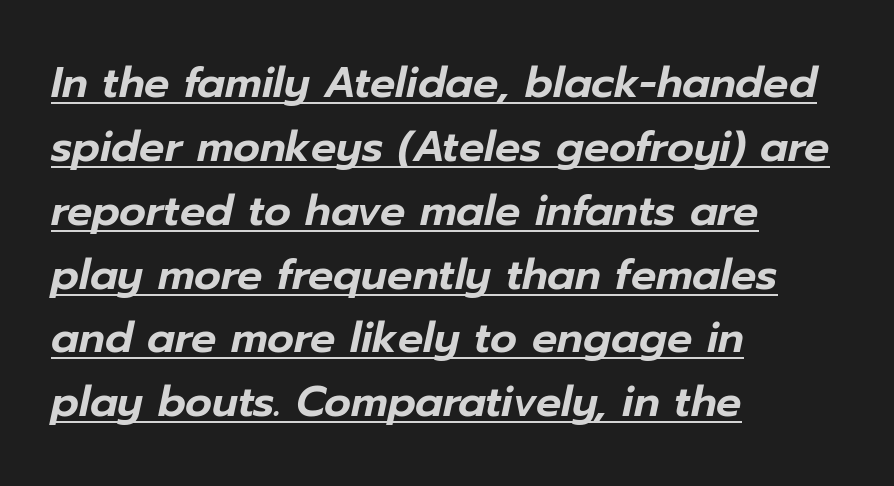
Spacing verdict: proportional, widths tailored to each character. Compared with typical body copy, the letter spacing here is the same. A typesetter would mark this as italic. These lines stack with their left ends in a neat column. Honestly, the row spacing looks completely unremarkable.
